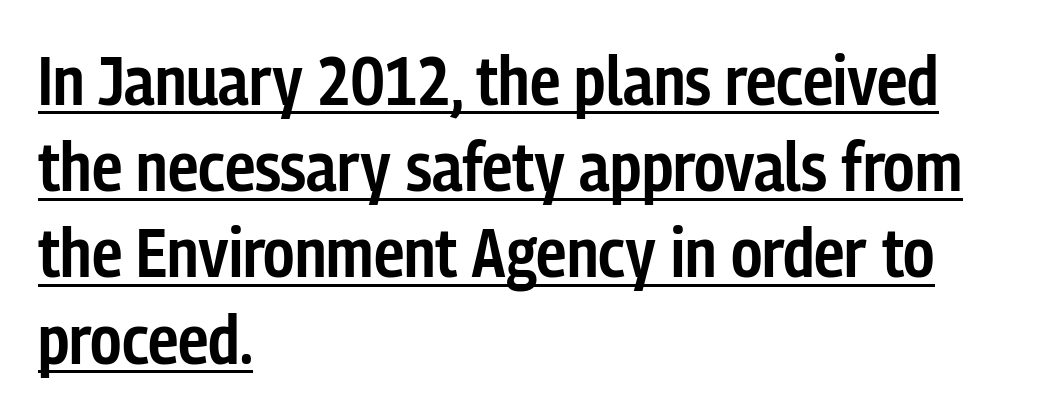
Stroke thickness is moderately raised; the sample reads as semibold. Leading: standard. A typesetter would mark this as roman, not italic. The tracking reads as untouched default to a designer's eye. The rendering uses natural spacing where letterforms have individual widths. Check the space under the baseline: a stroke is drawn there.
